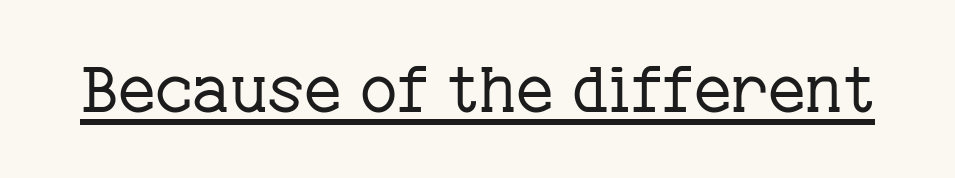
This sample has the flowing, uneven cadence of proportional lettering. Italic? Not at all — the glyphs are vertical. Standard letterfit; no display-style spreading of the glyphs. The font family rendered here belongs to the serif group. These characters rest on top of a visible drawn line.
